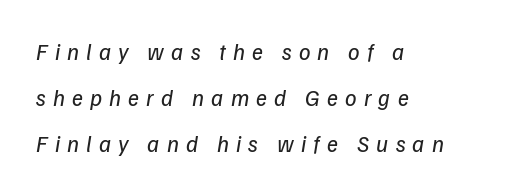
{"bold": "no", "underline": "no", "align": "left", "line_spacing": "loose", "line_spacing_ratio": 2.01, "letter_spacing": "wide", "letter_spacing_em": 0.31, "glyph_px": 23}
